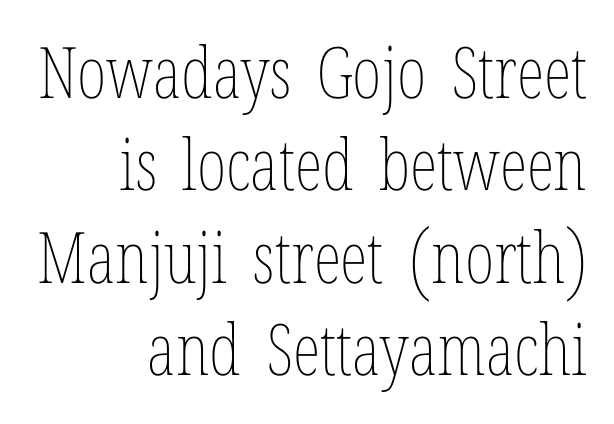
Q: Is the text bold? A: No.
Q: Is the text italic (slanted)? A: No, it is upright.
Q: Is the text underlined? A: No.
Q: How is the paragraph aligned? A: Right-aligned.
Q: Is the spacing between letters normal or unusually wide? A: Normal.
Q: Is the spacing between lines tight, normal or loose? A: Normal.
Q: Width (condensed, normal, or wide)? A: Condensed.
Q: Stroke contrast? A: Low.
Q: x-height? A: Medium.
Q: Monospaced? A: No.
